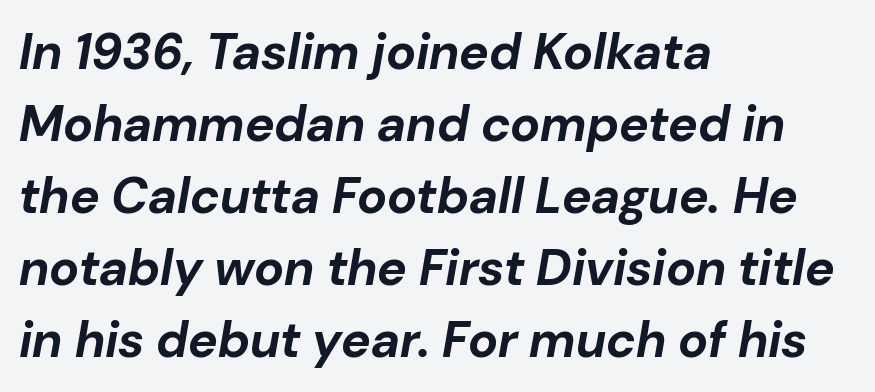
The image shows 50 px bold type, italic (leaning right); set left-aligned, normal line spacing (1.44x), normal letter spacing, not underlined; low stroke contrast and a medium x-height.
